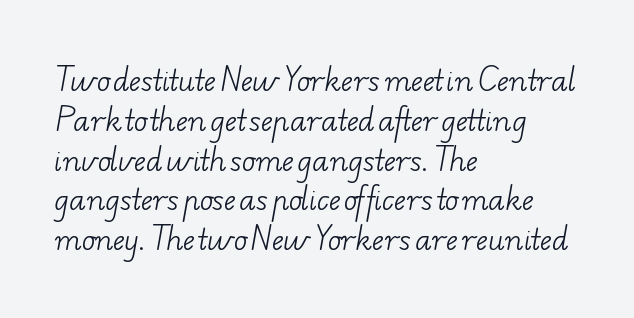
Only glyphs here, with clear space below each row. Students, note that the glyphs here touch the page at normal intervals. Compared with typical paragraphs, the rows here are spaced about the same. This rendering employs a face with finishing strokes, i.e., a serif. Counters stay open thanks to moderate or lighter strokes.
